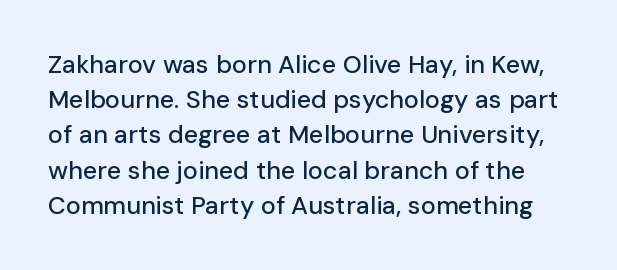
Q: Is the text italic (slanted)? A: No, it is upright.
Q: Is the text underlined? A: No.
Q: Is the spacing between letters normal or unusually wide? A: Normal.
Q: Is the spacing between lines tight, normal or loose? A: Normal.
